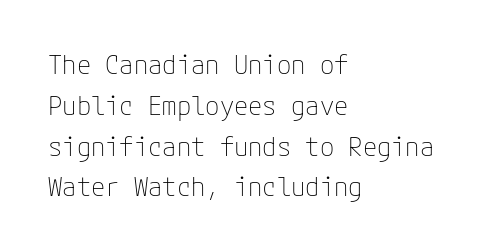
The gap between lines stays unmarked. No extra tracking has been applied to these lines. Does the leading feel generous? No, just average. Short and long lines alike share a common starting point at left.
